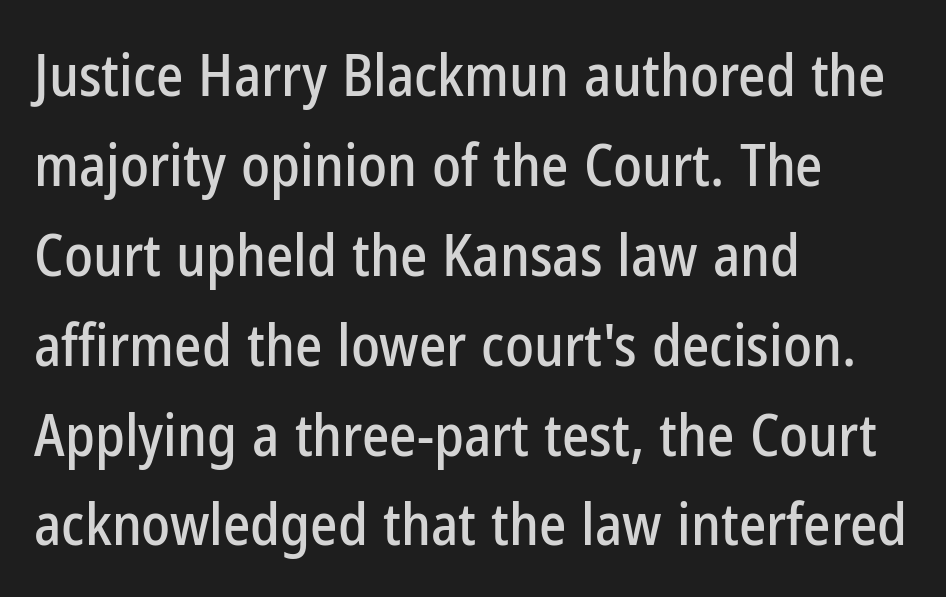
The image shows 58 px condensed sans-serif type, upright; set left-aligned, normal line spacing (1.55x), normal letter spacing, not underlined; low stroke contrast and a medium x-height.
